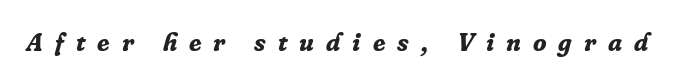
{"italic": "yes", "lean": "right", "slant_degrees": 16, "bold": "yes", "underline": "no", "letter_spacing": "wide", "letter_spacing_em": 0.48, "glyph_px": 25}
